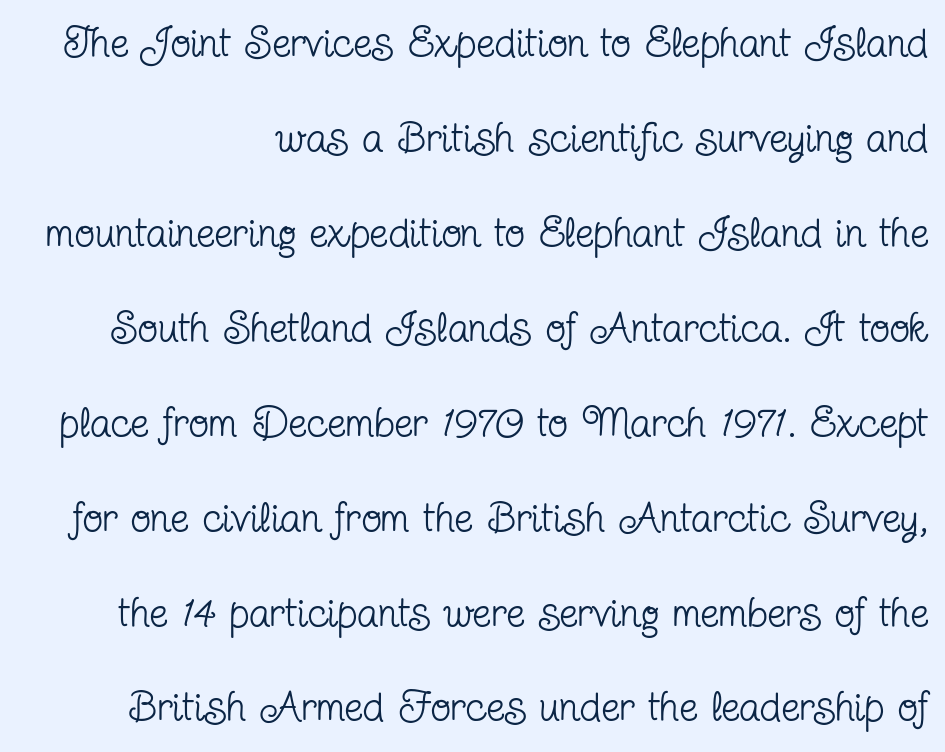
Q: Is the text bold? A: No.
Q: Is the text italic (slanted)? A: No, it is upright.
Q: Is the typeface a serif or a sans-serif typeface? A: Serif.
Q: Is the text underlined? A: No.
Q: Is the spacing between letters normal or unusually wide? A: Normal.
Q: Is the spacing between lines tight, normal or loose? A: Loose.
Q: Width (condensed, normal, or wide)? A: Condensed.
Q: Stroke contrast? A: Low.
Q: x-height? A: Medium.
Q: Monospaced? A: No.
